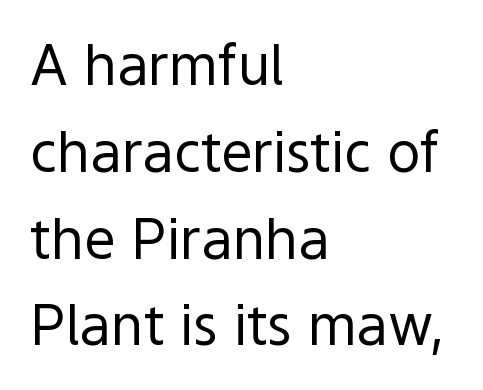
The image shows 56 px regular-weight sans-serif type, upright; set left-aligned, normal line spacing (1.55x), normal letter spacing, not underlined; a medium x-height.
